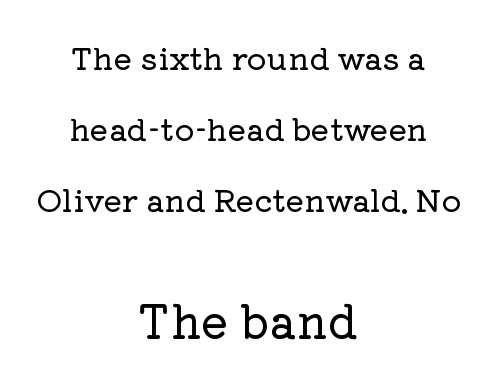
{"serif": "yes", "italic": "no", "width": "normal", "stroke_contrast": "low", "x_height": "medium", "monospaced": "no", "underline": "no", "align": "center", "line_spacing": "loose", "line_spacing_ratio": 2.29, "letter_spacing": "normal", "letter_spacing_em": 0.0, "larger_block": "second", "size_ratio": 1.48, "glyph_px": 46}
